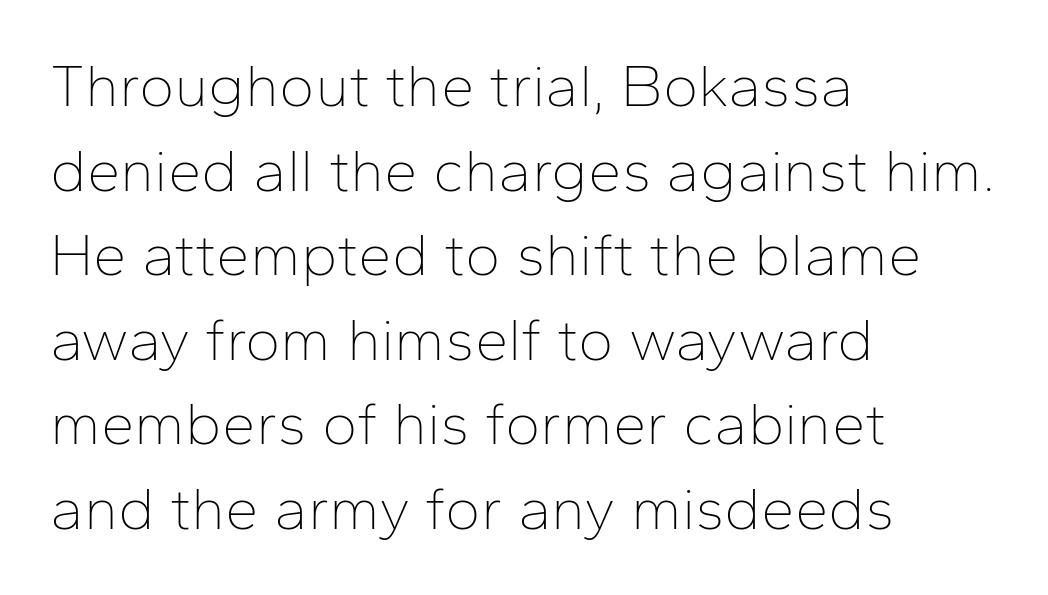
Q: Is the text bold? A: No.
Q: Is the text italic (slanted)? A: No, it is upright.
Q: Is the typeface a serif or a sans-serif typeface? A: Sans-serif.
Q: Is the text underlined? A: No.
Q: How is the paragraph aligned? A: Left-aligned.
Q: Is the spacing between letters normal or unusually wide? A: Normal.
Q: Is the spacing between lines tight, normal or loose? A: Normal.
Q: Width (condensed, normal, or wide)? A: Normal.
Q: Stroke contrast? A: Low.
Q: x-height? A: Medium.
Q: Monospaced? A: No.
